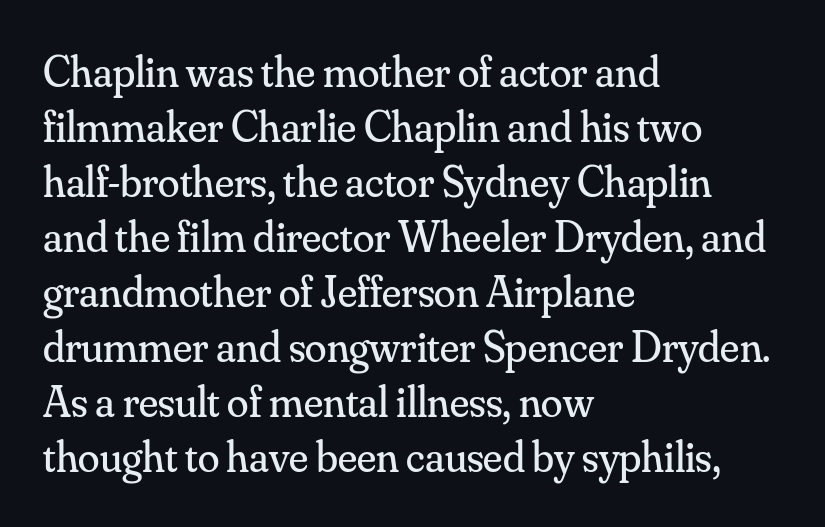
The image shows 44 px regular-weight serif type, upright; set left-aligned, normal line spacing (1.25x), normal letter spacing, not underlined; medium stroke contrast and a small x-height.
